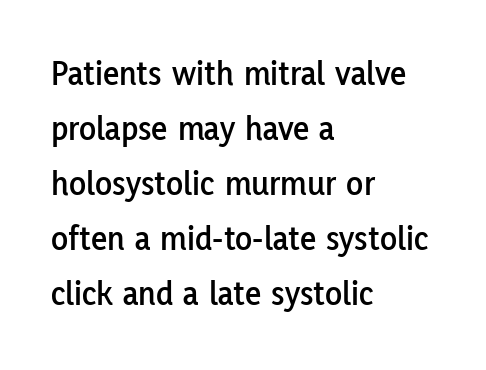
The image shows 35 px sans-serif type, upright; set left-aligned, normal line spacing (1.57x), normal letter spacing, not underlined; low stroke contrast and a medium x-height.
